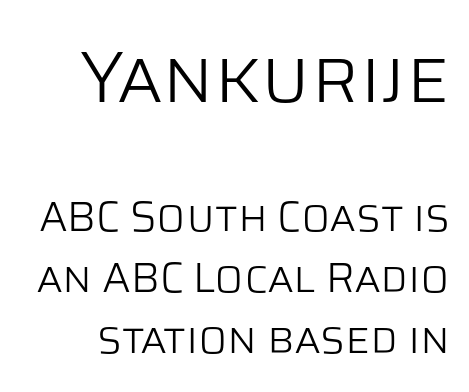
{"serif": "no", "italic": "no", "bold": "no", "weight": "light", "width": "normal", "stroke_contrast": "low", "x_height": "large", "monospaced": "no", "underline": "no", "line_spacing": "normal", "line_spacing_ratio": 1.45, "letter_spacing": "normal", "letter_spacing_em": 0.0, "larger_block": "first", "size_ratio": 1.74, "glyph_px": 73}
